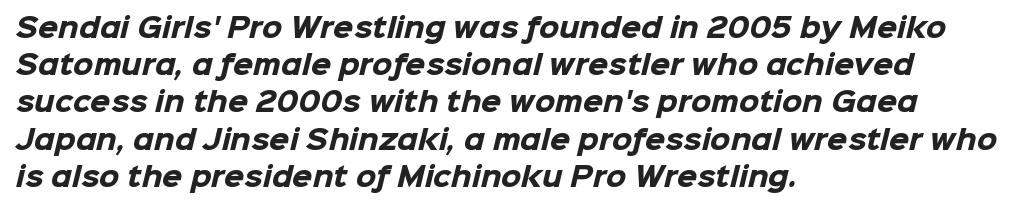
Q: Is the text bold? A: Yes.
Q: Is the text underlined? A: No.
Q: How is the paragraph aligned? A: Left-aligned.
Q: Is the spacing between letters normal or unusually wide? A: Normal.
Q: Is the spacing between lines tight, normal or loose? A: Normal.
